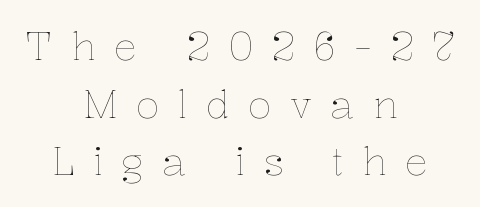
The image shows 39 px thin type, upright; set centered, normal line spacing (1.48x), unusually wide letter spacing (+0.47 em), not underlined; low stroke contrast and a medium x-height.
